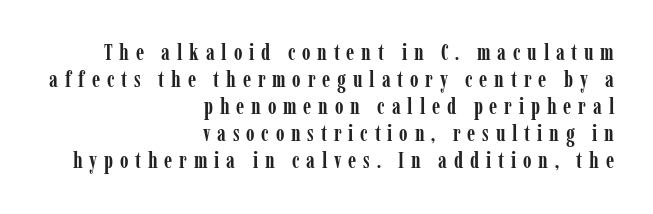
{"italic": "no", "bold": "yes", "underline": "no", "align": "right", "line_spacing_ratio": 1.23, "letter_spacing": "wide", "letter_spacing_em": 0.31, "glyph_px": 22}
